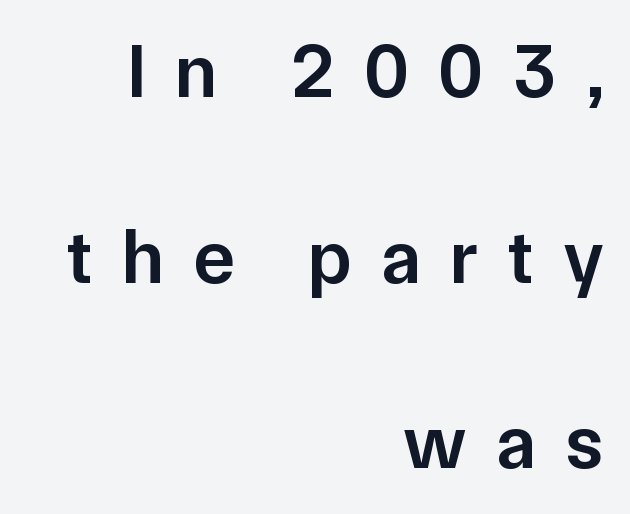
Q: Is the text bold? A: Semi-bold.
Q: Is the text italic (slanted)? A: No, it is upright.
Q: Is the typeface a serif or a sans-serif typeface? A: Sans-serif.
Q: Is the text underlined? A: No.
Q: How is the paragraph aligned? A: Right-aligned.
Q: Is the spacing between letters normal or unusually wide? A: Unusually wide.
Q: Is the spacing between lines tight, normal or loose? A: Loose.
Q: Width (condensed, normal, or wide)? A: Normal.
Q: Stroke contrast? A: Low.
Q: x-height? A: Medium.
Q: Monospaced? A: No.
